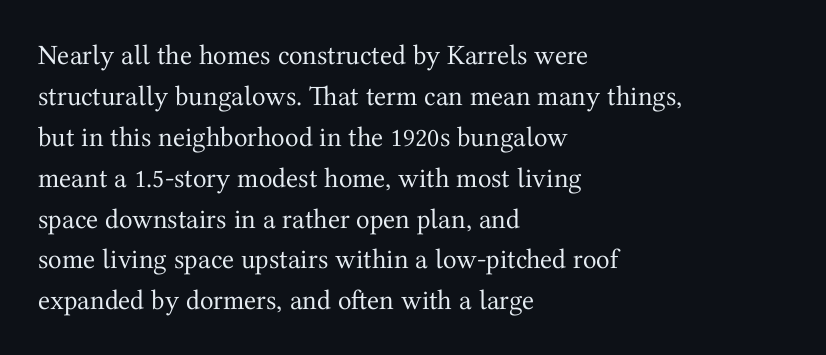
The image shows 28 px regular-weight serif type, upright; set left-aligned, normal line spacing (1.46x), normal letter spacing, not underlined; medium stroke contrast and a medium x-height.
